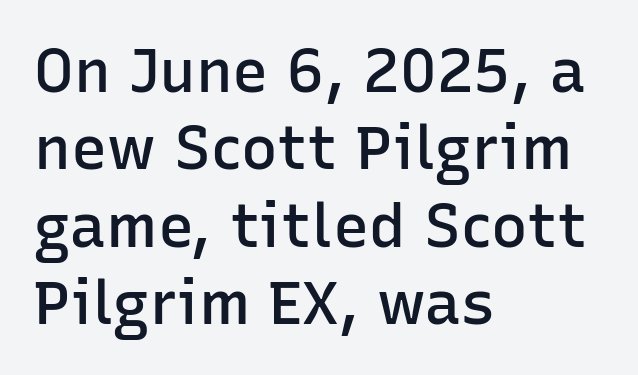
{"serif": "no", "italic": "no", "bold": "semi", "weight": "semibold", "width": "normal", "stroke_contrast": "low", "x_height": "medium", "monospaced": "no", "underline": "no", "align": "left", "line_spacing": "normal", "line_spacing_ratio": 1.27, "letter_spacing": "normal", "letter_spacing_em": 0.0, "glyph_px": 61}
